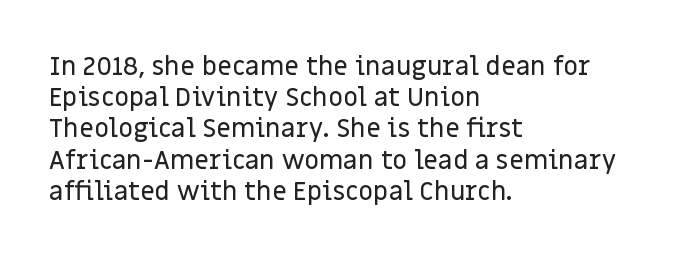
The image shows 26 px text type, upright; set left-aligned, line spacing 1.2x, normal letter spacing, not underlined.
